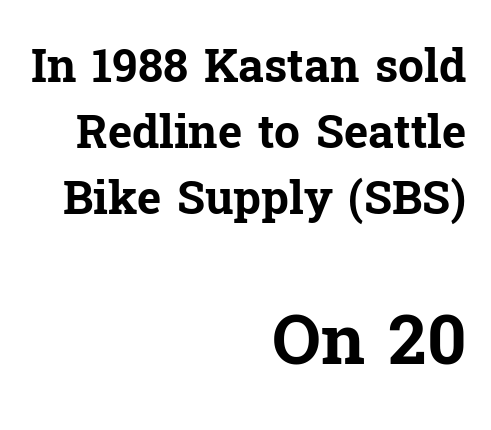
{"serif": "yes", "italic": "no", "bold": "yes", "weight": "bold", "width": "normal", "stroke_contrast": "low", "x_height": "medium", "monospaced": "no", "underline": "no", "align": "right", "line_spacing": "normal", "line_spacing_ratio": 1.44, "letter_spacing": "normal", "letter_spacing_em": 0.0, "larger_block": "second", "size_ratio": 1.5, "glyph_px": 69}
